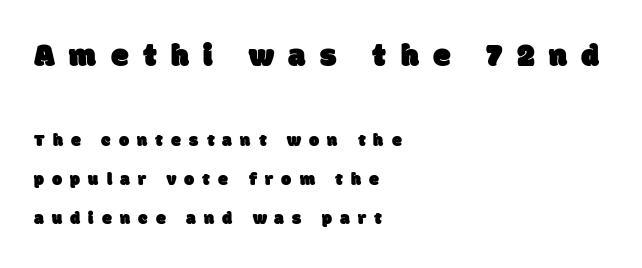
Q: Is the typeface a serif or a sans-serif typeface? A: Sans-serif.
Q: Is the text underlined? A: No.
Q: How is the paragraph aligned? A: Left-aligned.
Q: Is the spacing between letters normal or unusually wide? A: Unusually wide.
Q: Is the spacing between lines tight, normal or loose? A: Loose.
Q: Which block of text is set in a larger size, the first (top) or the second (bottom)? A: The first (top) one.
Q: Width (condensed, normal, or wide)? A: Normal.
Q: Stroke contrast? A: Low.
Q: x-height? A: Large.
Q: Monospaced? A: No.
